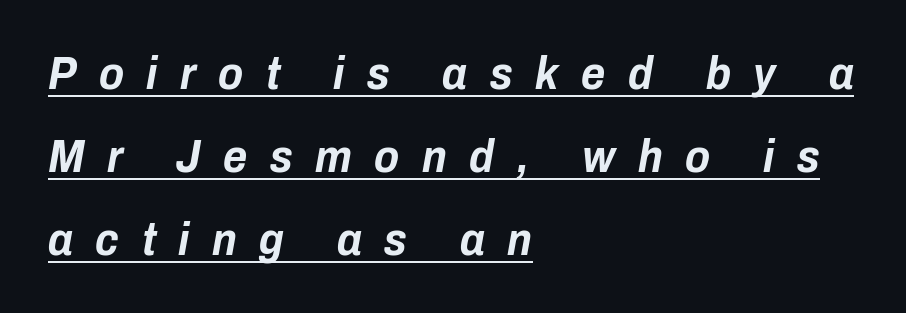
Looks like someone drew a line under every word here. Which margin do the lines hug? The left one — the right edge is uneven. The rendering inserts visible extra space after every character. In terms of weight, the rendering is a true, heavy bold. Here the designer chose a conventional face with non-uniform glyph widths.
